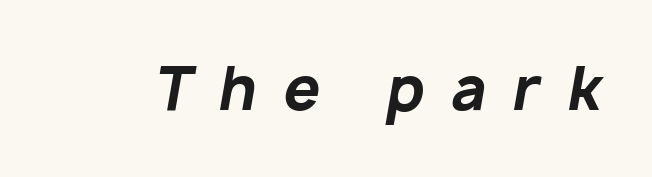
The image shows 58 px bold type, italic (leaning right); set unusually wide letter spacing (+0.46 em), not underlined; low stroke contrast and a medium x-height.
